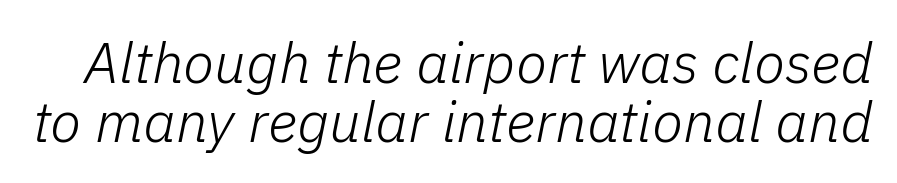
The image shows 57 px light type, italic (leaning right); set tight line spacing (1.04x), normal letter spacing, not underlined; low stroke contrast and a medium x-height.
